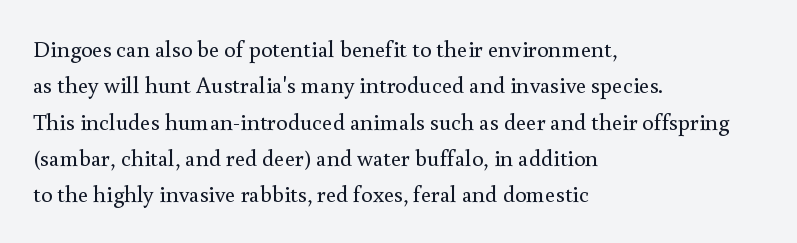
Compared with typical paragraphs, the rows here are spaced about the same. The letterforms sit at book weight or below. Ascenders rise straight up at ninety degrees. The lines are quadded left. Check the space under the baseline: it is left empty. Tracking value appears to be zero — textbook default spacing.
